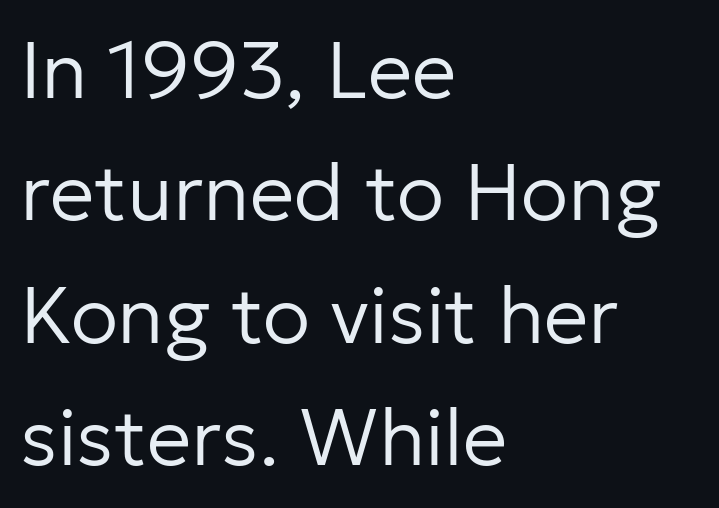
Spacing between characters is what you'd get straight out of the box. Line starts are locked; line ends wander. Is this a sans? Yes — the strokes have no serifs. Every character sits straight up, as roman type does. No heavy texture on the line: the type isn't bold.
